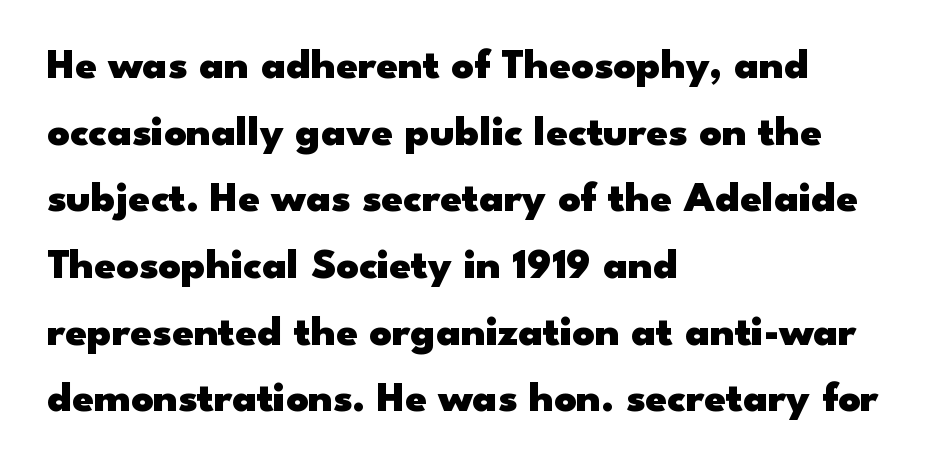
{"serif": "no", "italic": "no", "bold": "yes", "weight": "heavy", "width": "wide", "stroke_contrast": "low", "x_height": "small", "monospaced": "no", "underline": "no", "align": "left", "line_spacing": "normal", "line_spacing_ratio": 1.55, "letter_spacing": "normal", "letter_spacing_em": 0.0, "glyph_px": 43}
